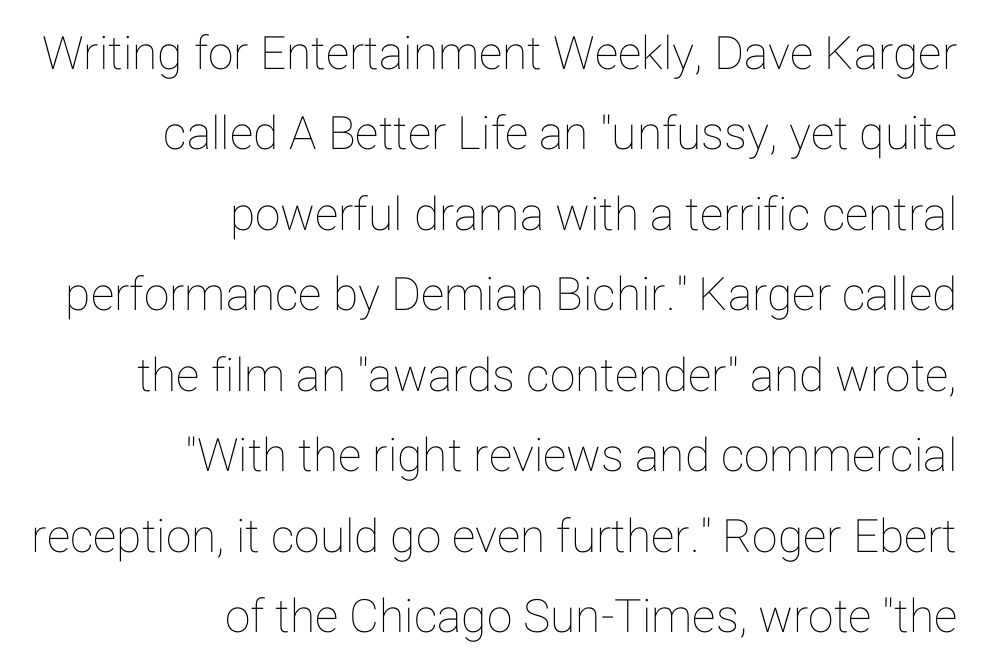
{"italic": "no", "width": "normal", "stroke_contrast": "low", "x_height": "medium", "monospaced": "no", "underline": "no", "align": "right", "line_spacing_ratio": 1.75, "letter_spacing": "normal", "letter_spacing_em": 0.0, "glyph_px": 46}
